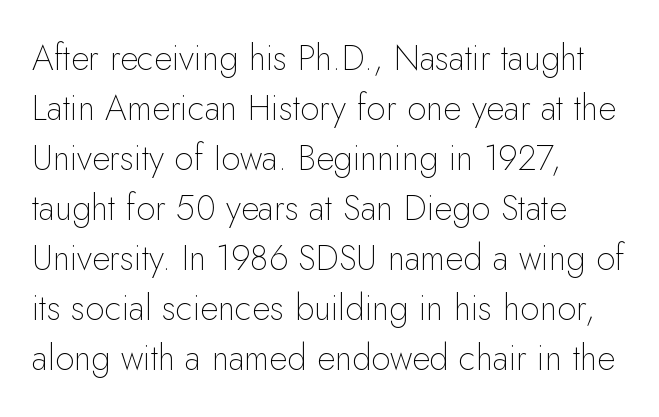
The image shows 35 px thin sans-serif type, upright; set left-aligned, normal line spacing (1.43x), normal letter spacing, not underlined; low stroke contrast and a small x-height.
